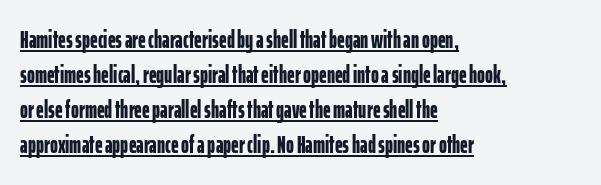
Whoever set this chose a conventional vertical rhythm. Its strokes are broad and dark, the hallmark of bold type. The rendering keeps characters at their native spacing. Underlined type.
